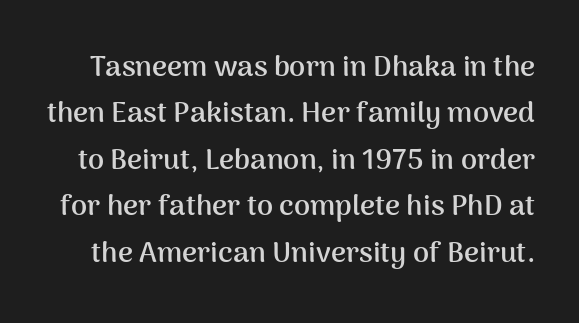
Do the characters align in a grid? No, the font is proportional. Ascenders rise straight up at ninety degrees. Students, this is bold: see how much ink each stroke carries. The glyphs in this specimen are sans serif. Nobody touched the tracking dial on this one.
